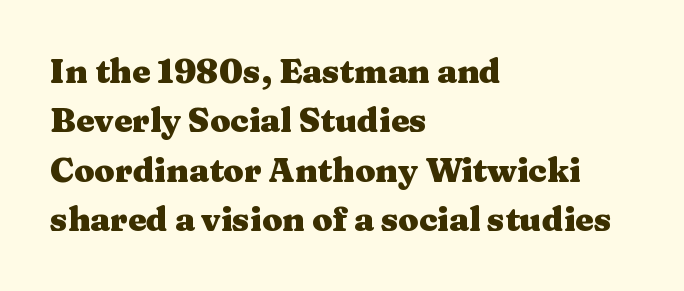
Q: Is the text bold? A: Yes.
Q: Is the text italic (slanted)? A: No, it is upright.
Q: Is the typeface a serif or a sans-serif typeface? A: Serif.
Q: Is the text underlined? A: No.
Q: How is the paragraph aligned? A: Left-aligned.
Q: Is the spacing between letters normal or unusually wide? A: Normal.
Q: Is the spacing between lines tight, normal or loose? A: Normal.
Q: Width (condensed, normal, or wide)? A: Wide.
Q: Stroke contrast? A: Medium.
Q: x-height? A: Medium.
Q: Monospaced? A: No.
